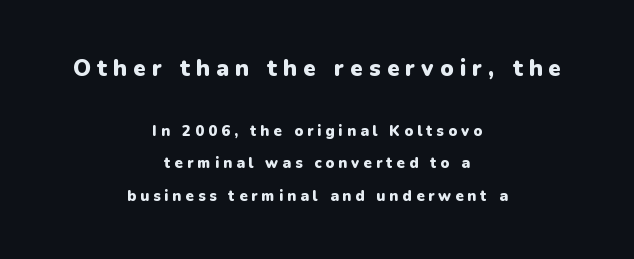
The image shows 23 px bold type, upright; set centered, loose line spacing (2.16x), unusually wide letter spacing (+0.26 em), not underlined; the first (top) block is 1.53x larger.
